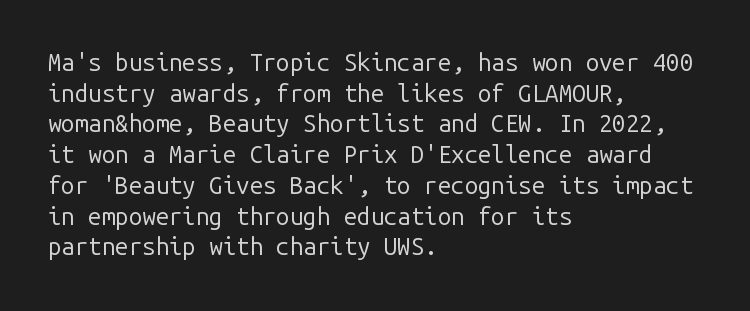
{"italic": "no", "bold": "no", "underline": "no", "align": "left", "line_spacing": "normal", "line_spacing_ratio": 1.28, "letter_spacing": "normal", "letter_spacing_em": 0.0, "glyph_px": 24}
